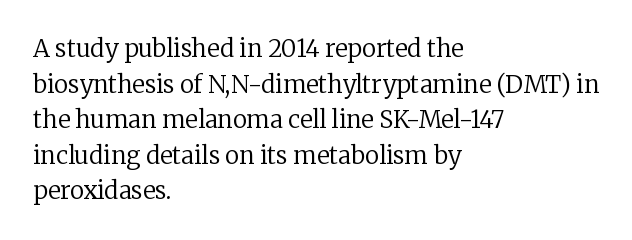
Q: Is the text bold? A: No.
Q: Is the text italic (slanted)? A: No, it is upright.
Q: Is the text underlined? A: No.
Q: How is the paragraph aligned? A: Left-aligned.
Q: Is the spacing between letters normal or unusually wide? A: Normal.
Q: Is the spacing between lines tight, normal or loose? A: Normal.
